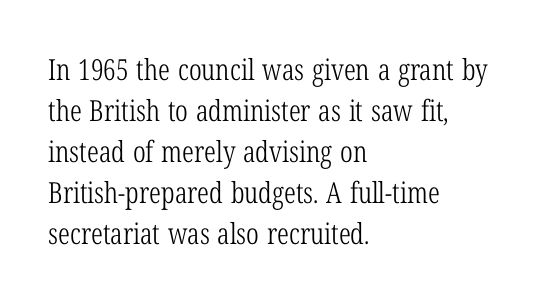
Q: Is the text bold? A: No.
Q: Is the text italic (slanted)? A: No, it is upright.
Q: Is the typeface a serif or a sans-serif typeface? A: Serif.
Q: Is the text underlined? A: No.
Q: How is the paragraph aligned? A: Left-aligned.
Q: Is the spacing between letters normal or unusually wide? A: Normal.
Q: Is the spacing between lines tight, normal or loose? A: Normal.
Q: Width (condensed, normal, or wide)? A: Condensed.
Q: Stroke contrast? A: Low.
Q: x-height? A: Medium.
Q: Monospaced? A: No.
